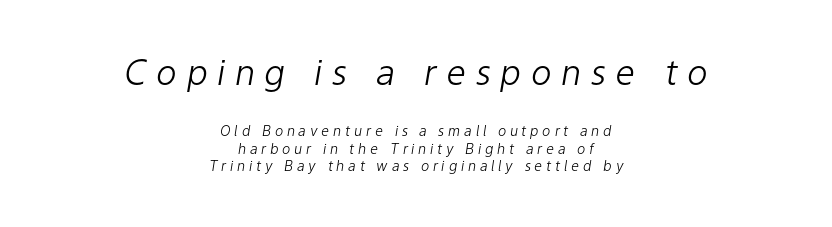
The image shows 35 px light type, italic (leaning right); set centered, line spacing 1.24x, unusually wide letter spacing (+0.27 em), not underlined; the first (top) block is 2.5x larger; low stroke contrast and a medium x-height.
